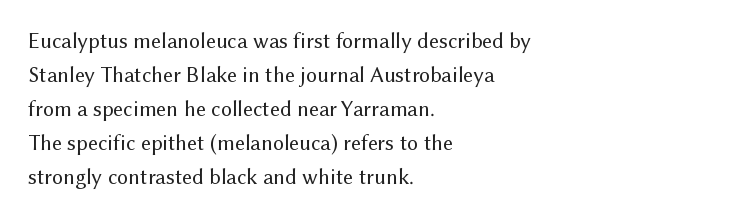
The image shows 22 px text type, upright; set left-aligned, normal line spacing (1.55x), normal letter spacing, not underlined.
